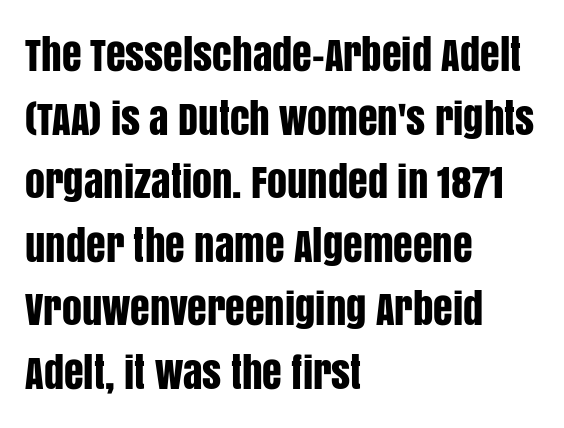
Q: Is the text italic (slanted)? A: No, it is upright.
Q: Is the typeface a serif or a sans-serif typeface? A: Sans-serif.
Q: Is the text underlined? A: No.
Q: How is the paragraph aligned? A: Left-aligned.
Q: Is the spacing between letters normal or unusually wide? A: Normal.
Q: Is the spacing between lines tight, normal or loose? A: Normal.
Q: Width (condensed, normal, or wide)? A: Condensed.
Q: Stroke contrast? A: Low.
Q: x-height? A: Large.
Q: Monospaced? A: No.
